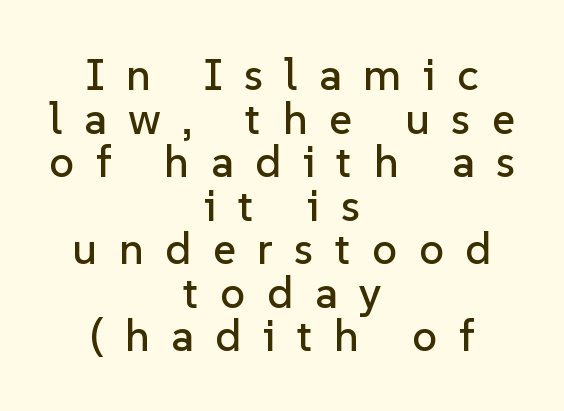
The image shows 44 px sans-serif type, upright; set centered, tight line spacing (0.99x), unusually wide letter spacing (+0.49 em), not underlined; low stroke contrast and a medium x-height.
